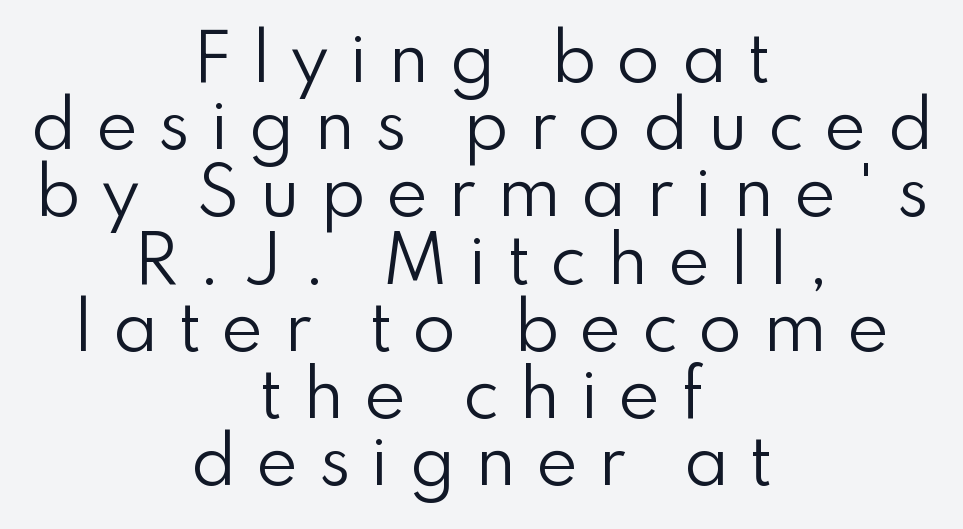
Q: Is the text bold? A: No.
Q: Is the text italic (slanted)? A: No, it is upright.
Q: Is the typeface a serif or a sans-serif typeface? A: Sans-serif.
Q: Is the text underlined? A: No.
Q: How is the paragraph aligned? A: Centered.
Q: Is the spacing between letters normal or unusually wide? A: Unusually wide.
Q: Is the spacing between lines tight, normal or loose? A: Tight.
Q: Width (condensed, normal, or wide)? A: Normal.
Q: Stroke contrast? A: Low.
Q: x-height? A: Small.
Q: Monospaced? A: No.
